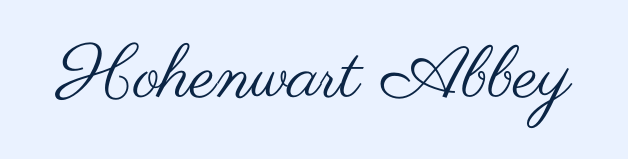
The font sits on the lighter half of the weight spectrum, regular included. Serif or sans? Sans — the stroke terminals are bare. Descenders are the only things crossing below the line. Think of a printed novel: that variable character pitch is what you see here.
